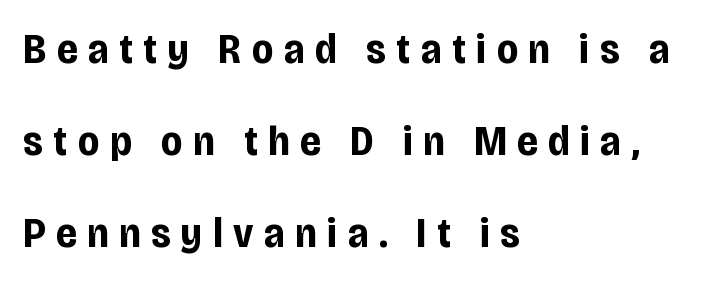
Q: Is the text bold? A: Yes.
Q: Is the text italic (slanted)? A: No, it is upright.
Q: Is the typeface a serif or a sans-serif typeface? A: Sans-serif.
Q: Is the text underlined? A: No.
Q: How is the paragraph aligned? A: Left-aligned.
Q: Is the spacing between letters normal or unusually wide? A: Unusually wide.
Q: Is the spacing between lines tight, normal or loose? A: Loose.
Q: Width (condensed, normal, or wide)? A: Condensed.
Q: Stroke contrast? A: Low.
Q: x-height? A: Large.
Q: Monospaced? A: No.
